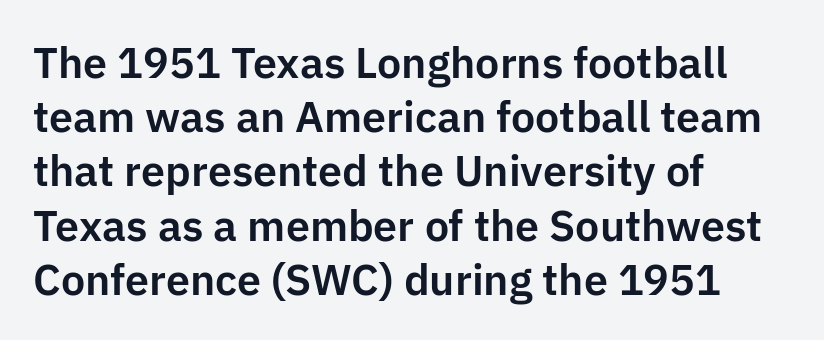
{"serif": "no", "italic": "no", "width": "normal", "stroke_contrast": "low", "x_height": "medium", "monospaced": "no", "underline": "no", "align": "left", "line_spacing": "normal", "line_spacing_ratio": 1.26, "letter_spacing": "normal", "letter_spacing_em": 0.0, "glyph_px": 43}
